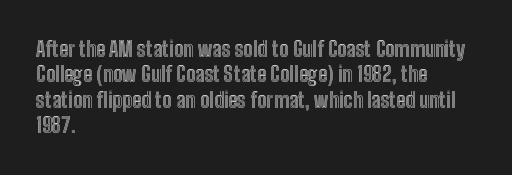
Q: Is the text italic (slanted)? A: No, it is upright.
Q: Is the text underlined? A: No.
Q: How is the paragraph aligned? A: Left-aligned.
Q: Is the spacing between letters normal or unusually wide? A: Normal.
